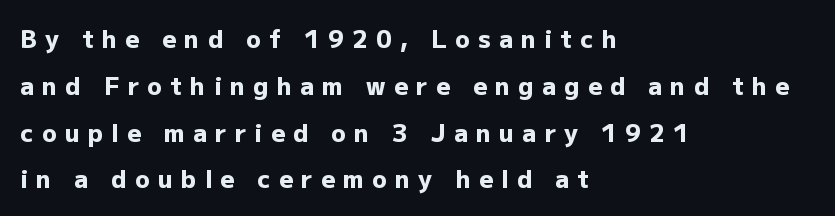
{"italic": "no", "bold": "yes", "underline": "no", "align": "left", "line_spacing": "loose", "line_spacing_ratio": 1.95, "letter_spacing": "wide", "letter_spacing_em": 0.35, "glyph_px": 24}
